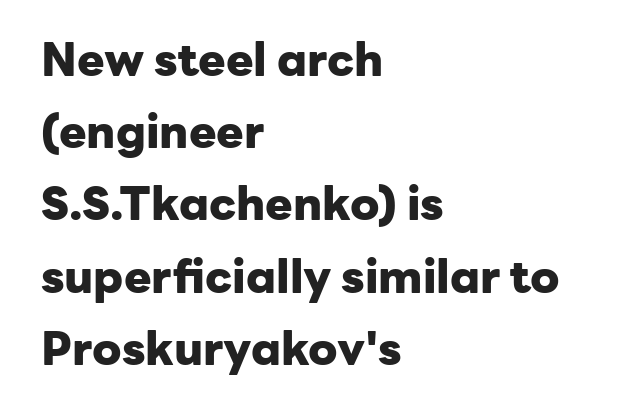
Q: Is the text bold? A: Yes.
Q: Is the text italic (slanted)? A: No, it is upright.
Q: Is the typeface a serif or a sans-serif typeface? A: Sans-serif.
Q: Is the text underlined? A: No.
Q: How is the paragraph aligned? A: Left-aligned.
Q: Is the spacing between letters normal or unusually wide? A: Normal.
Q: Is the spacing between lines tight, normal or loose? A: Normal.
Q: Width (condensed, normal, or wide)? A: Normal.
Q: Stroke contrast? A: Low.
Q: x-height? A: Medium.
Q: Monospaced? A: No.
